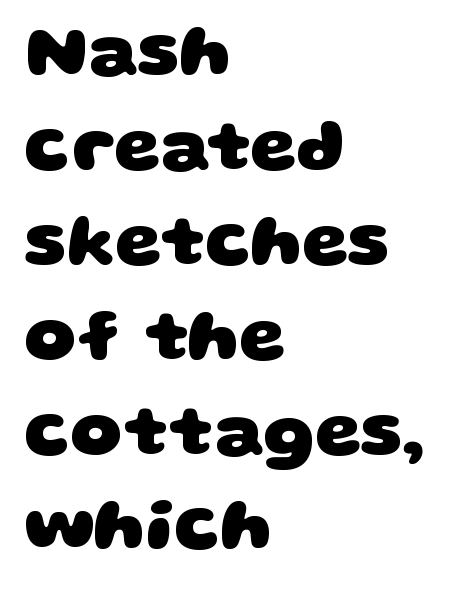
Words appear dense and cohesive because spacing is normal. Bold? Absolutely — the strokes are thick and heavy. Font category for this specimen: sans-serif. Typeset ragged right — the left edge is the straight one. This block has exactly the height ordinary leading produces.
